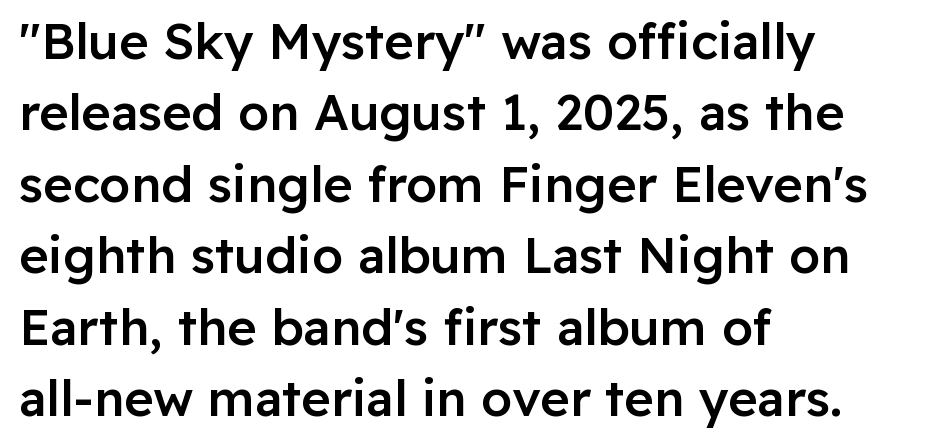
Q: Is the text bold? A: Semi-bold.
Q: Is the text italic (slanted)? A: No, it is upright.
Q: Is the typeface a serif or a sans-serif typeface? A: Sans-serif.
Q: Is the text underlined? A: No.
Q: How is the paragraph aligned? A: Left-aligned.
Q: Is the spacing between letters normal or unusually wide? A: Normal.
Q: Is the spacing between lines tight, normal or loose? A: Normal.
Q: Width (condensed, normal, or wide)? A: Normal.
Q: Stroke contrast? A: Low.
Q: x-height? A: Medium.
Q: Monospaced? A: No.
